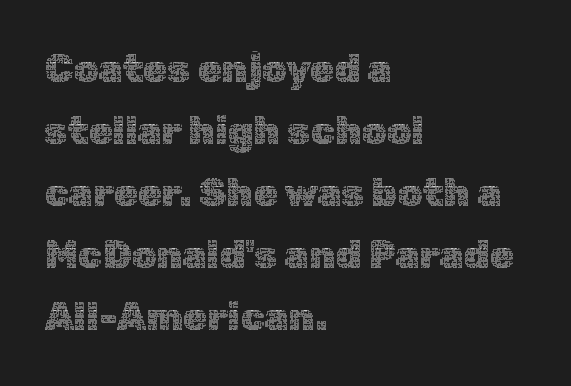
The image shows 39 px thin type, upright; set left-aligned, normal line spacing (1.59x), normal letter spacing, not underlined; a medium x-height.
